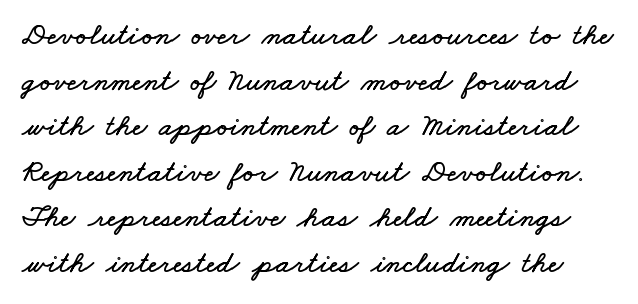
Q: Is the text underlined? A: No.
Q: Is the spacing between letters normal or unusually wide? A: Normal.
Q: Is the spacing between lines tight, normal or loose? A: Normal.
Q: Width (condensed, normal, or wide)? A: Wide.
Q: Stroke contrast? A: Low.
Q: x-height? A: Small.
Q: Monospaced? A: No.
